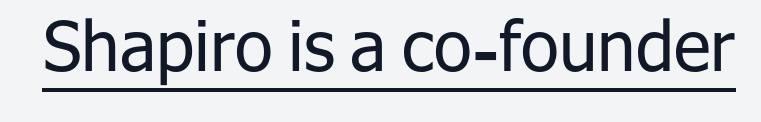
{"serif": "no", "italic": "no", "bold": "no", "weight": "regular", "width": "normal", "stroke_contrast": "low", "x_height": "medium", "monospaced": "no", "underline": "yes", "letter_spacing": "normal", "letter_spacing_em": 0.0, "glyph_px": 69}
